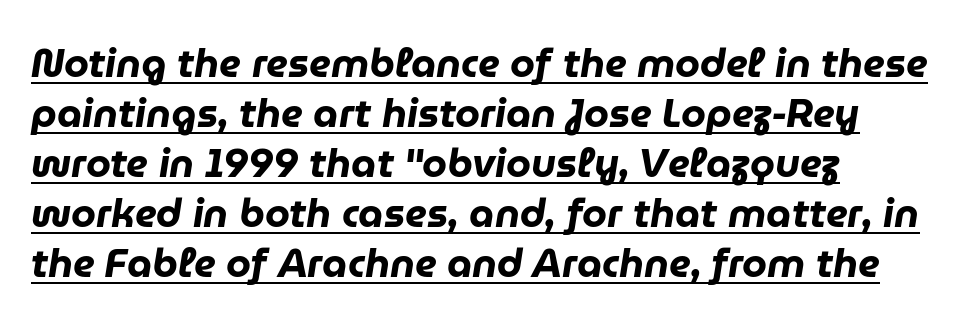
{"italic": "yes", "lean": "right", "slant_degrees": 9, "bold": "yes", "weight": "heavy", "width": "normal", "stroke_contrast": "low", "x_height": "medium", "monospaced": "no", "underline": "yes", "align": "left", "line_spacing": "normal", "line_spacing_ratio": 1.25, "letter_spacing": "normal", "letter_spacing_em": 0.0, "glyph_px": 40}
